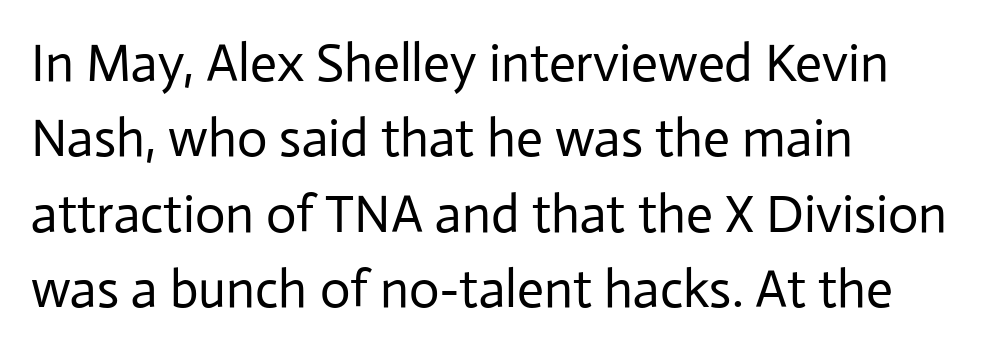
Q: Is the text bold? A: No.
Q: Is the text italic (slanted)? A: No, it is upright.
Q: Is the typeface a serif or a sans-serif typeface? A: Sans-serif.
Q: Is the text underlined? A: No.
Q: How is the paragraph aligned? A: Left-aligned.
Q: Is the spacing between letters normal or unusually wide? A: Normal.
Q: Is the spacing between lines tight, normal or loose? A: Normal.
Q: Width (condensed, normal, or wide)? A: Normal.
Q: Stroke contrast? A: Low.
Q: x-height? A: Medium.
Q: Monospaced? A: No.
